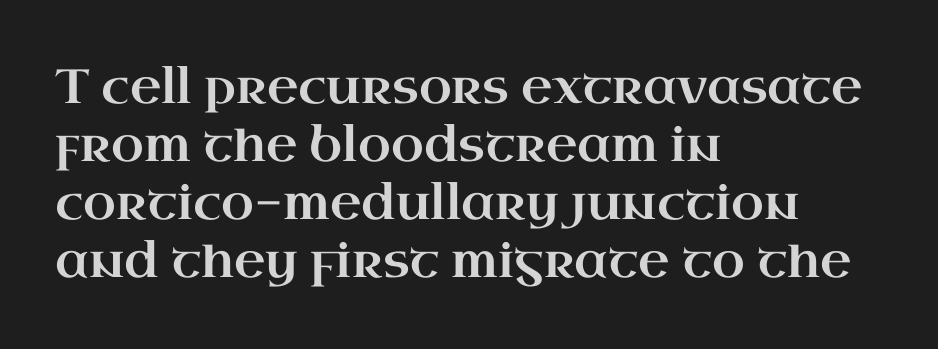
Q: Is the text italic (slanted)? A: No, it is upright.
Q: Is the typeface a serif or a sans-serif typeface? A: Serif.
Q: Is the text underlined? A: No.
Q: How is the paragraph aligned? A: Left-aligned.
Q: Is the spacing between letters normal or unusually wide? A: Normal.
Q: Width (condensed, normal, or wide)? A: Wide.
Q: Stroke contrast? A: High.
Q: x-height? A: Small.
Q: Monospaced? A: No.
